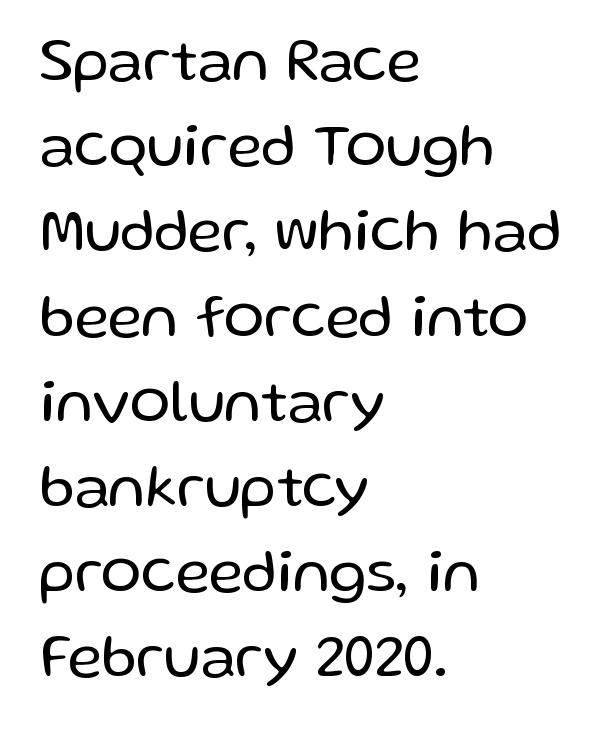
Q: Is the text bold? A: No.
Q: Is the text italic (slanted)? A: No, it is upright.
Q: Is the typeface a serif or a sans-serif typeface? A: Sans-serif.
Q: Is the text underlined? A: No.
Q: How is the paragraph aligned? A: Left-aligned.
Q: Is the spacing between letters normal or unusually wide? A: Normal.
Q: Is the spacing between lines tight, normal or loose? A: Normal.
Q: Width (condensed, normal, or wide)? A: Normal.
Q: Stroke contrast? A: Low.
Q: x-height? A: Medium.
Q: Monospaced? A: No.
